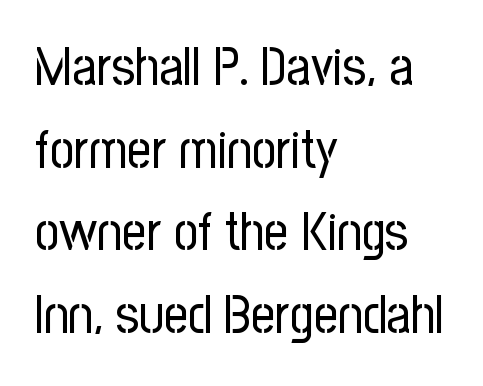
Q: Is the text bold? A: No.
Q: Is the text italic (slanted)? A: No, it is upright.
Q: Is the typeface a serif or a sans-serif typeface? A: Sans-serif.
Q: Is the text underlined? A: No.
Q: How is the paragraph aligned? A: Left-aligned.
Q: Is the spacing between letters normal or unusually wide? A: Normal.
Q: Is the spacing between lines tight, normal or loose? A: Normal.
Q: Width (condensed, normal, or wide)? A: Condensed.
Q: Stroke contrast? A: Low.
Q: x-height? A: Medium.
Q: Monospaced? A: No.
